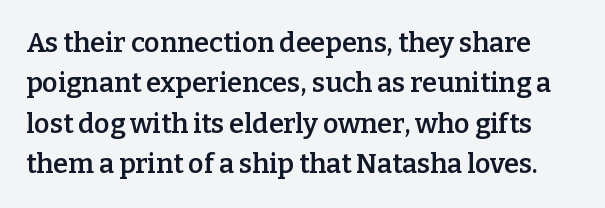
{"italic": "no", "bold": "semi", "underline": "no", "line_spacing": "normal", "line_spacing_ratio": 1.5, "letter_spacing": "normal", "letter_spacing_em": 0.0, "glyph_px": 27}
